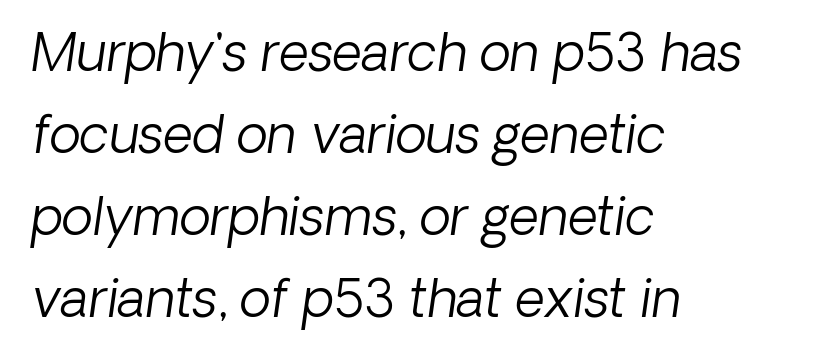
{"serif": "no", "bold": "no", "weight": "light", "width": "normal", "stroke_contrast": "low", "x_height": "medium", "monospaced": "no", "underline": "no", "align": "left", "line_spacing": "normal", "line_spacing_ratio": 1.58, "letter_spacing": "normal", "letter_spacing_em": 0.0, "glyph_px": 52}
